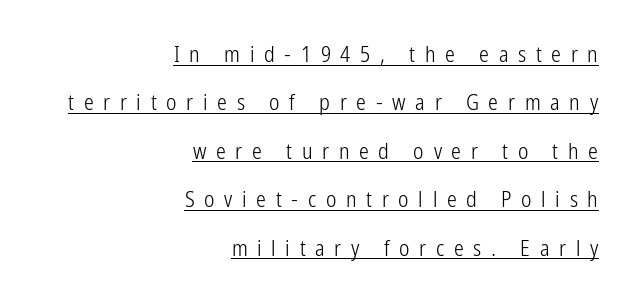
The image shows 22 px text type, upright; set right-aligned, loose line spacing (2.2x), unusually wide letter spacing (+0.44 em), underlined.
